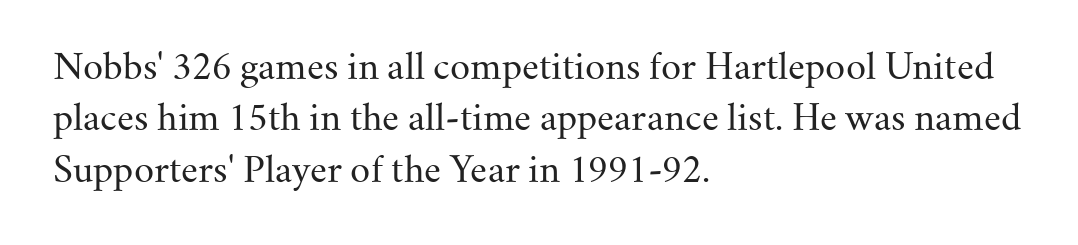
Q: Is the text bold? A: No.
Q: Is the text italic (slanted)? A: No, it is upright.
Q: Is the typeface a serif or a sans-serif typeface? A: Serif.
Q: Is the text underlined? A: No.
Q: How is the paragraph aligned? A: Left-aligned.
Q: Is the spacing between letters normal or unusually wide? A: Normal.
Q: Is the spacing between lines tight, normal or loose? A: Normal.
Q: Width (condensed, normal, or wide)? A: Normal.
Q: Stroke contrast? A: Medium.
Q: x-height? A: Small.
Q: Monospaced? A: No.
